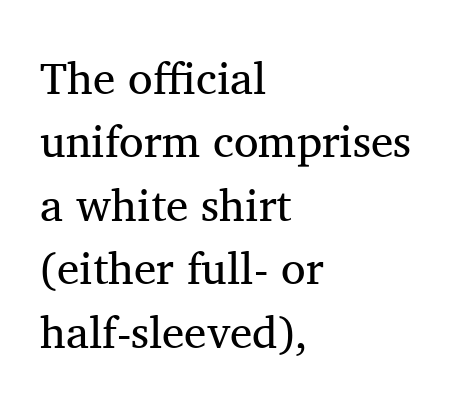
Default kerning and tracking; the words read as compact shapes. These lines sit exactly where default settings would place them. Which margin do the lines hug? The left one — the right edge is uneven. Only glyphs here, with clear space below each row.
